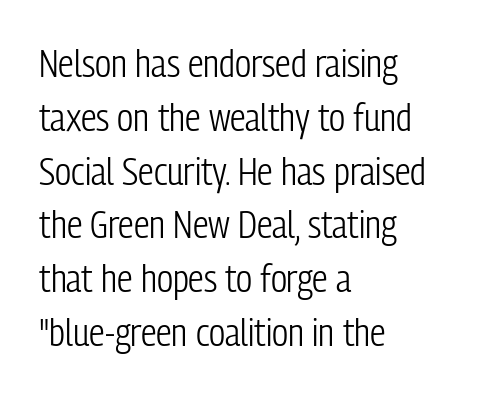
Q: Is the text bold? A: No.
Q: Is the text italic (slanted)? A: No, it is upright.
Q: Is the typeface a serif or a sans-serif typeface? A: Sans-serif.
Q: Is the text underlined? A: No.
Q: How is the paragraph aligned? A: Left-aligned.
Q: Is the spacing between letters normal or unusually wide? A: Normal.
Q: Is the spacing between lines tight, normal or loose? A: Normal.
Q: Width (condensed, normal, or wide)? A: Condensed.
Q: Stroke contrast? A: Low.
Q: x-height? A: Medium.
Q: Monospaced? A: No.
